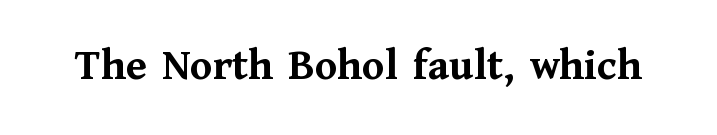
Designer's note — italics off, roman on. Typesetter's note: full bold, strokes at maximum text heaviness. The line texture is even and compact thanks to regular tracking. The type family on display is of the serif kind. A typesetter would call this proportional, since set widths differ per character. Lines of text with bare space underneath.
